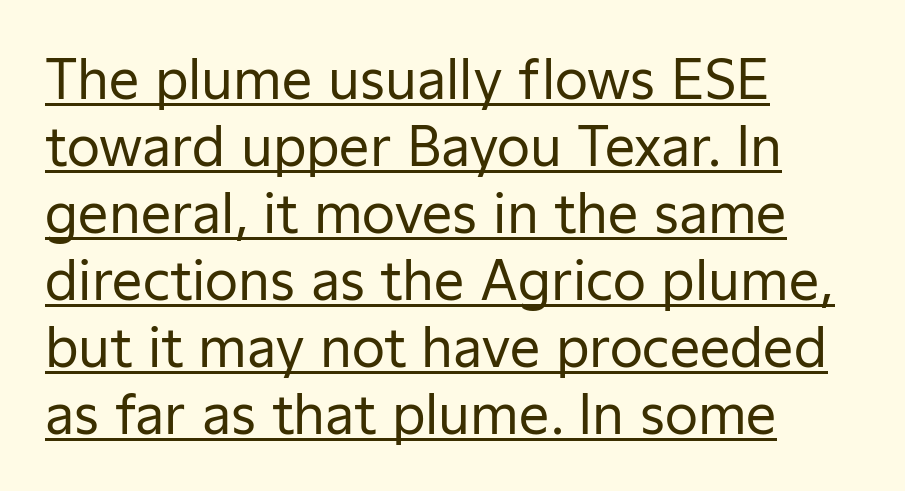
Q: Is the text bold? A: No.
Q: Is the text italic (slanted)? A: No, it is upright.
Q: Is the typeface a serif or a sans-serif typeface? A: Sans-serif.
Q: Is the text underlined? A: Yes.
Q: How is the paragraph aligned? A: Left-aligned.
Q: Is the spacing between letters normal or unusually wide? A: Normal.
Q: Width (condensed, normal, or wide)? A: Normal.
Q: Stroke contrast? A: Low.
Q: x-height? A: Medium.
Q: Monospaced? A: No.
